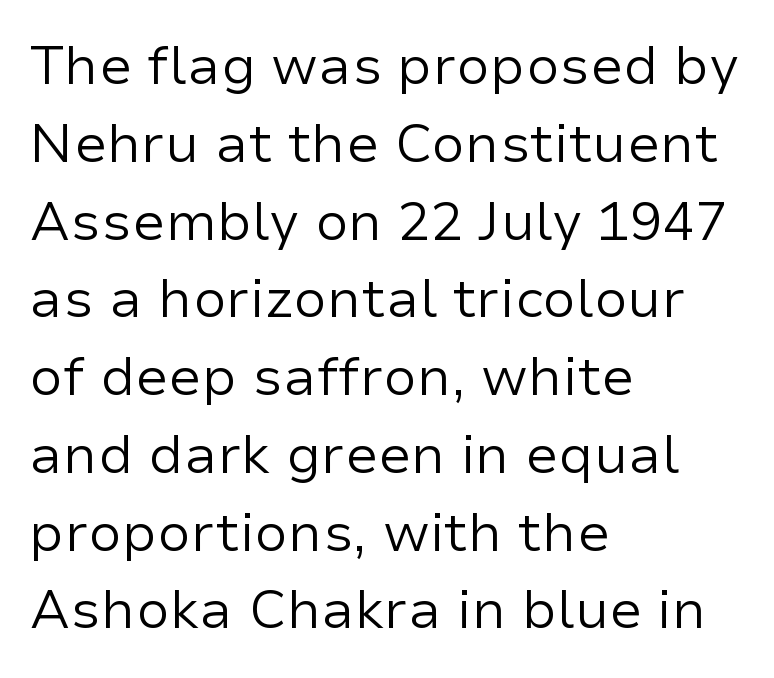
{"serif": "no", "italic": "no", "bold": "no", "weight": "regular", "width": "normal", "stroke_contrast": "low", "x_height": "medium", "monospaced": "no", "underline": "no", "align": "left", "line_spacing": "normal", "line_spacing_ratio": 1.44, "letter_spacing": "normal", "letter_spacing_em": 0.0, "glyph_px": 54}
